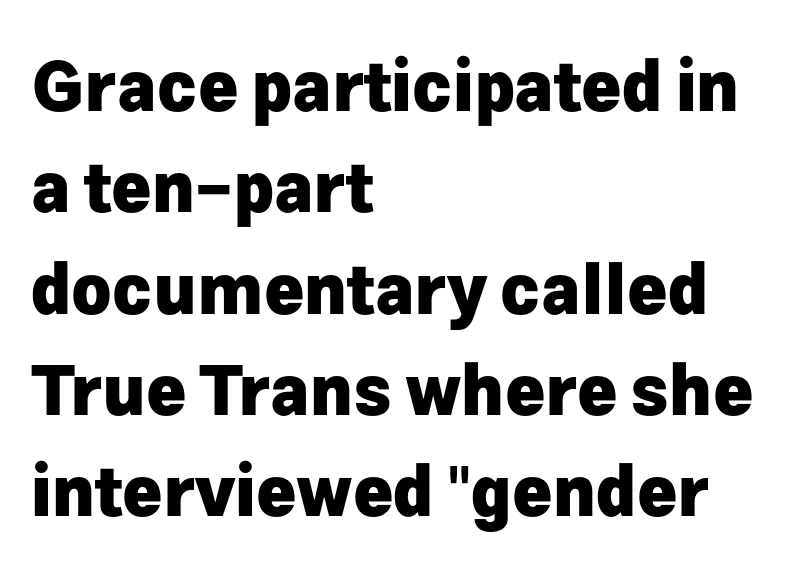
Strokes here are thick enough to call this a true bold. The letters advance in unequal steps, a hallmark of proportional type. Regular leading. No italicization has been applied; the sample stays upright. The paragraph has a hard left edge and a soft right edge. Is this a sans? Yes — the strokes have no serifs.
